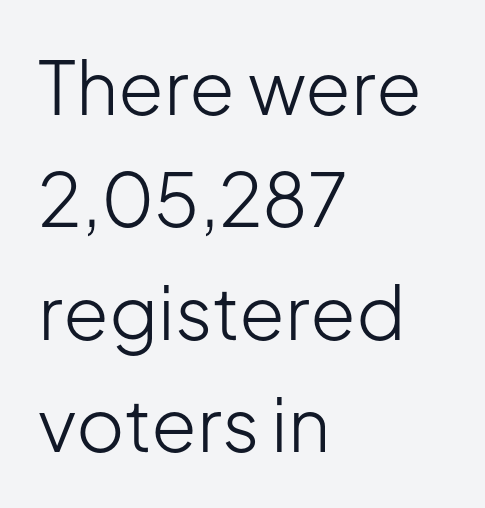
The image shows 74 px light sans-serif type, upright; set left-aligned, normal line spacing (1.52x), normal letter spacing, not underlined; low stroke contrast and a medium x-height.
